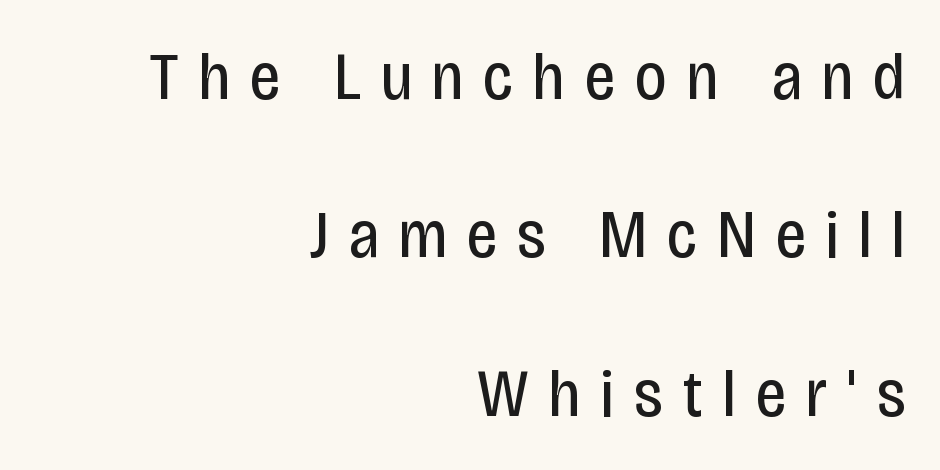
The image shows 68 px regular-weight, condensed sans-serif type, upright; set right-aligned, loose line spacing (2.33x), unusually wide letter spacing (+0.3 em), not underlined; low stroke contrast and a large x-height.
